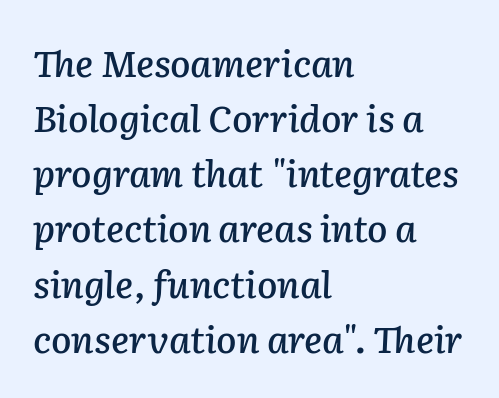
Glyph-to-glyph distance matches everyday printed text. Leftover space on each line is placed entirely after the last word. Here the designer chose a conventional face with non-uniform glyph widths. Evenly set lines give the paragraph a standard silhouette.
